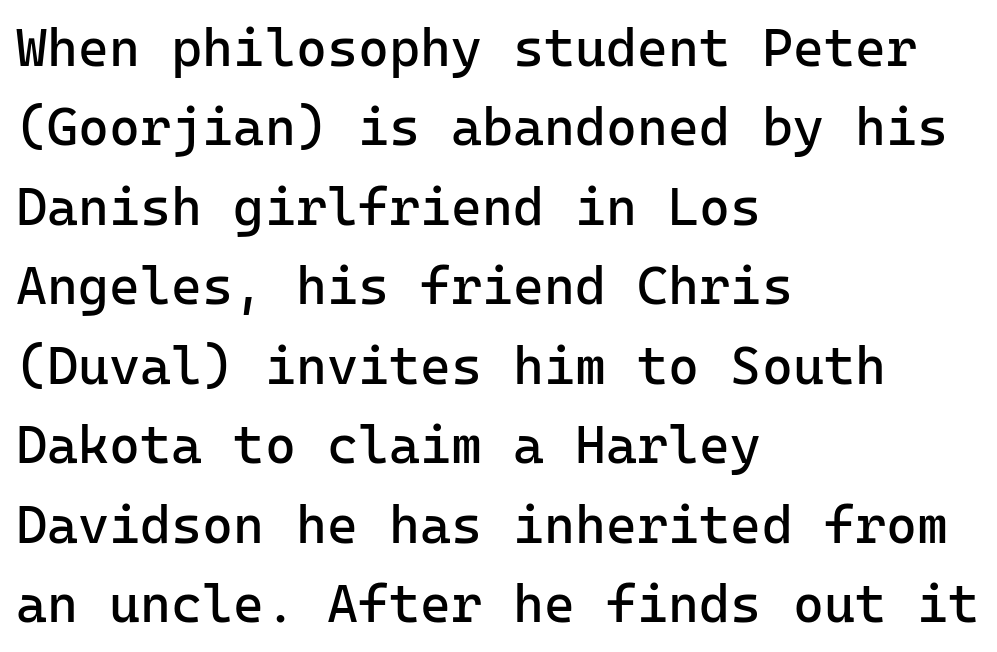
{"serif": "no", "italic": "no", "bold": "no", "weight": "regular", "width": "normal", "stroke_contrast": "low", "x_height": "medium", "underline": "no", "align": "left", "line_spacing": "normal", "line_spacing_ratio": 1.5, "letter_spacing": "normal", "letter_spacing_em": 0.0, "glyph_px": 53}
